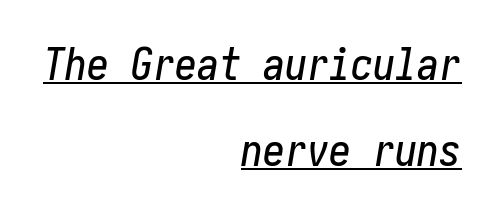
Q: Is the text italic (slanted)? A: Yes, it leans right by about 10 degrees.
Q: Is the text underlined? A: Yes.
Q: How is the paragraph aligned? A: Right-aligned.
Q: Is the spacing between letters normal or unusually wide? A: Normal.
Q: Is the spacing between lines tight, normal or loose? A: Loose.
Q: Width (condensed, normal, or wide)? A: Condensed.
Q: Stroke contrast? A: Low.
Q: x-height? A: Medium.
